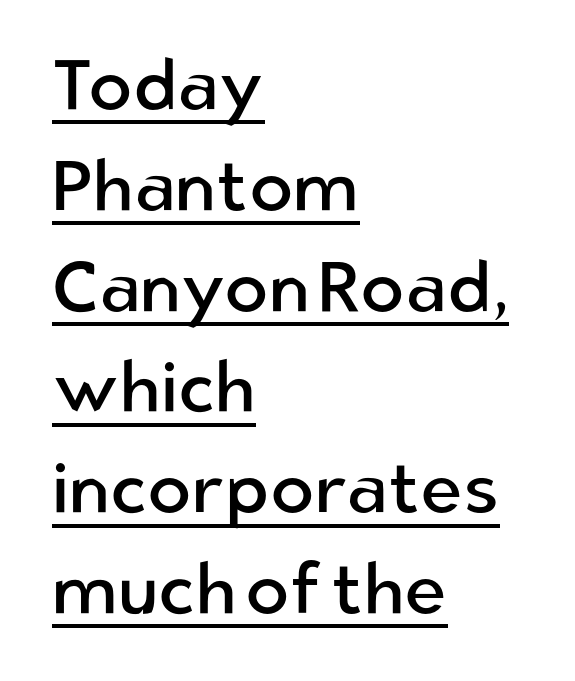
{"serif": "no", "italic": "no", "bold": "no", "weight": "regular", "width": "normal", "stroke_contrast": "low", "x_height": "medium", "monospaced": "no", "underline": "yes", "align": "left", "line_spacing": "normal", "line_spacing_ratio": 1.4, "letter_spacing": "normal", "letter_spacing_em": 0.0, "glyph_px": 72}
